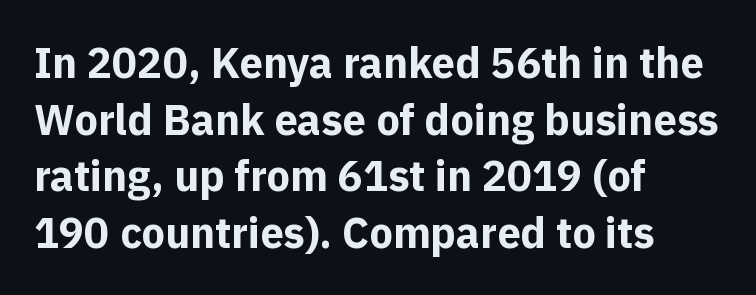
{"serif": "no", "italic": "no", "bold": "yes", "weight": "bold", "width": "normal", "x_height": "medium", "monospaced": "no", "underline": "no", "align": "left", "line_spacing": "normal", "line_spacing_ratio": 1.35, "letter_spacing": "normal", "letter_spacing_em": 0.0, "glyph_px": 42}
